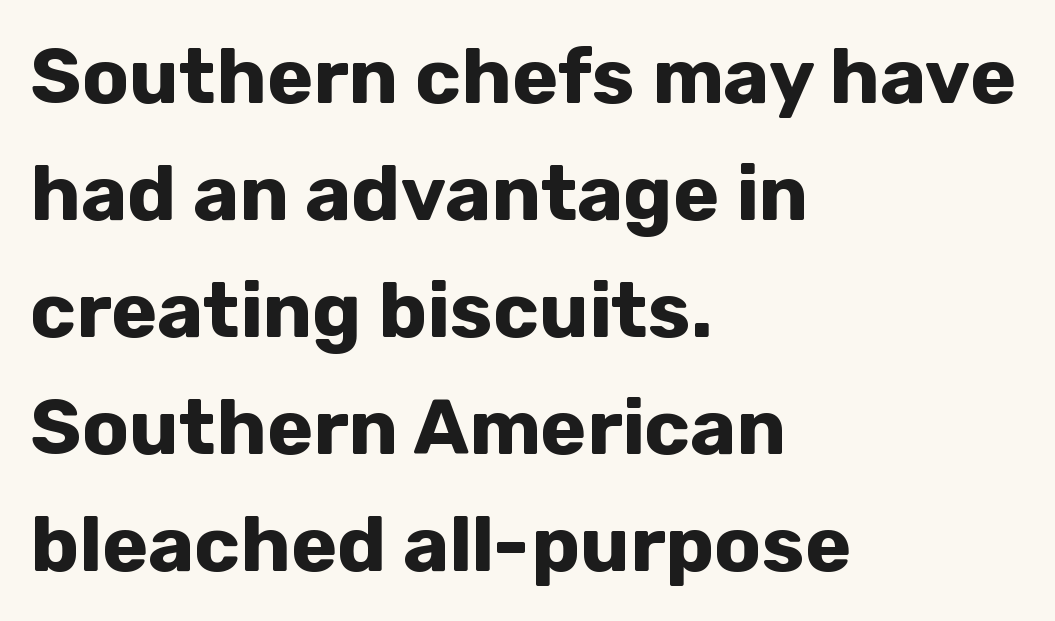
No word sits above an underline. A student would call this left alignment; a typographer would say flush left, rag right. Italic? Not at all — the glyphs are vertical. A sans-serif font was chosen for this passage. The letters sit at their default tracking, neither squeezed nor spread.
